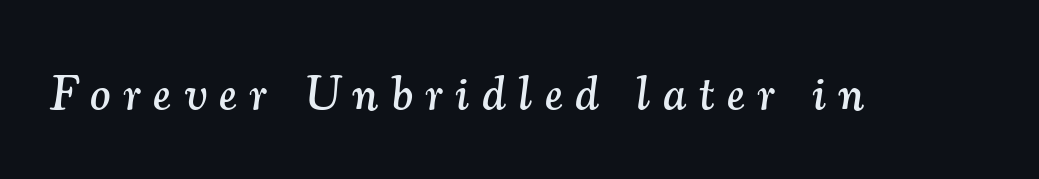
Is this a fixed-width face? No — the glyphs have proportional, varying widths. Classification — serif. The letters are slanted; this is an italic face. The baseline area is clear. The gaps between neighbouring characters are conspicuously large.
